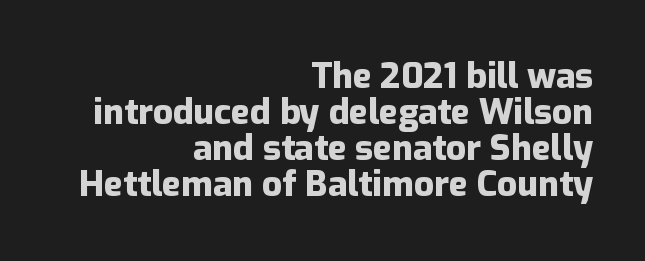
Q: Is the text bold? A: Yes.
Q: Is the text italic (slanted)? A: No, it is upright.
Q: Is the typeface a serif or a sans-serif typeface? A: Sans-serif.
Q: Is the text underlined? A: No.
Q: How is the paragraph aligned? A: Right-aligned.
Q: Is the spacing between letters normal or unusually wide? A: Normal.
Q: Is the spacing between lines tight, normal or loose? A: Tight.
Q: Width (condensed, normal, or wide)? A: Normal.
Q: Stroke contrast? A: Low.
Q: x-height? A: Medium.
Q: Monospaced? A: No.
